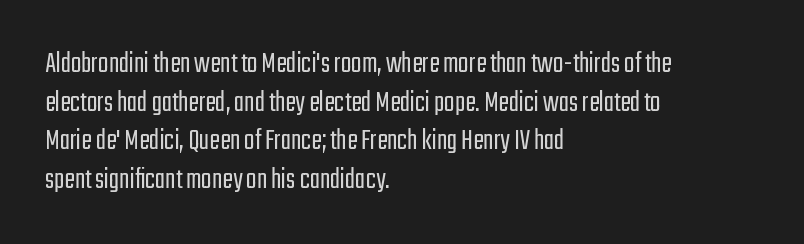
There is no visible air inserted between adjacent glyphs. What's the leading like? Ordinary, nothing unusual. Serifs: no, the terminals of the letterforms are clean. The rendering uses natural spacing where letterforms have individual widths. A bare baseline throughout the passage. No letter is thick-stroked: the sample isn't bold.
